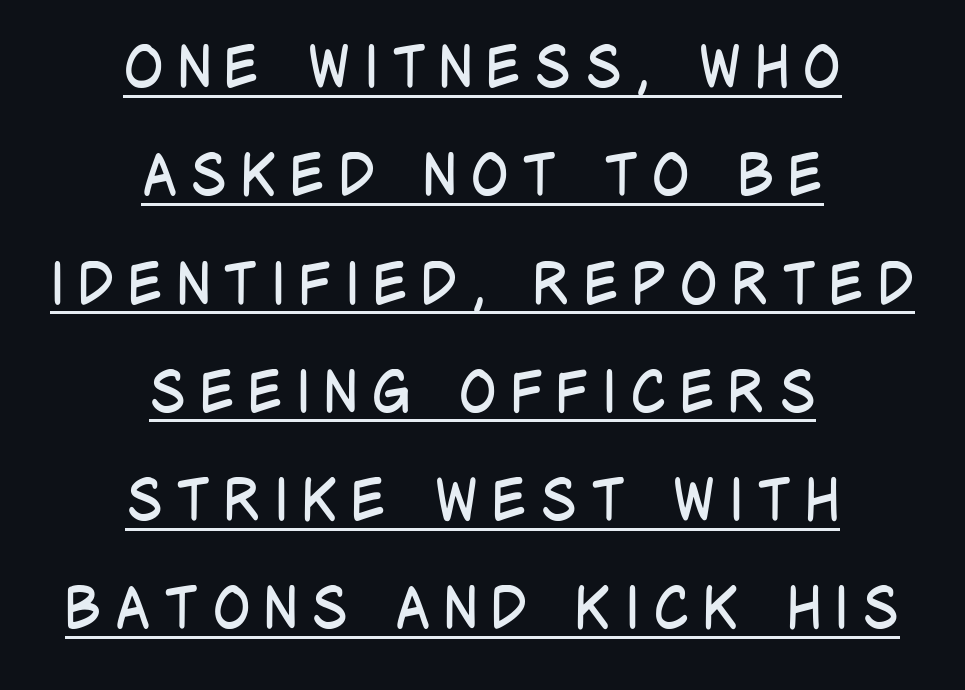
The image shows 57 px regular-weight, condensed sans-serif type, upright; set centered, loose line spacing (1.9x), unusually wide letter spacing (+0.23 em), underlined; low stroke contrast and a large x-height.
